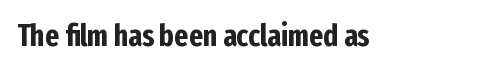
Q: Is the text bold? A: Yes.
Q: Is the text italic (slanted)? A: No, it is upright.
Q: Is the typeface a serif or a sans-serif typeface? A: Sans-serif.
Q: Is the text underlined? A: No.
Q: Is the spacing between letters normal or unusually wide? A: Normal.
Q: Width (condensed, normal, or wide)? A: Condensed.
Q: Stroke contrast? A: Low.
Q: x-height? A: Medium.
Q: Monospaced? A: No.
